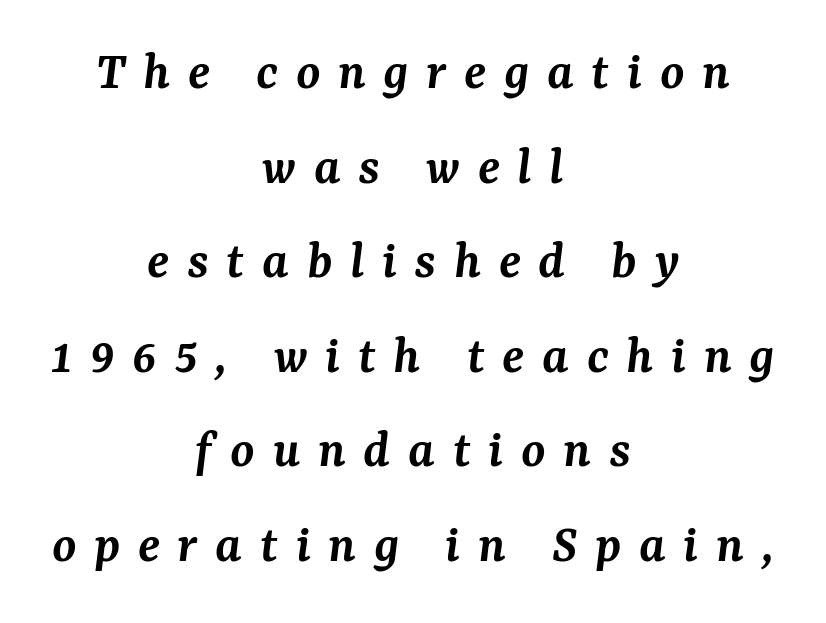
The image shows 55 px semibold serif type, italic (leaning right); set centered, line spacing 1.72x, unusually wide letter spacing (+0.32 em), not underlined; medium stroke contrast and a medium x-height.
